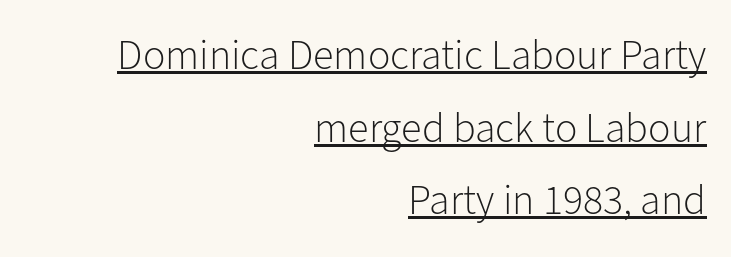
{"serif": "no", "italic": "no", "bold": "no", "weight": "light", "width": "normal", "stroke_contrast": "low", "x_height": "medium", "monospaced": "no", "underline": "yes", "align": "right", "line_spacing_ratio": 1.73, "letter_spacing": "normal", "letter_spacing_em": 0.0, "glyph_px": 42}
